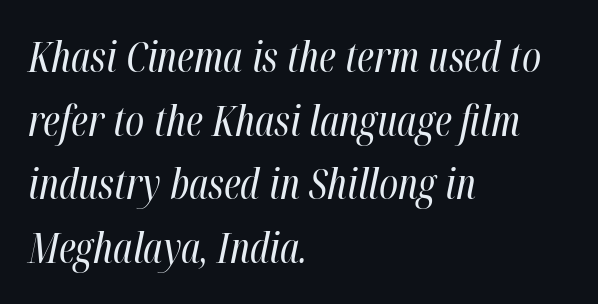
{"italic": "yes", "lean": "right", "slant_degrees": 12, "bold": "no", "weight": "regular", "width": "condensed", "stroke_contrast": "high", "x_height": "medium", "monospaced": "no", "underline": "no", "align": "left", "line_spacing": "normal", "line_spacing_ratio": 1.55, "letter_spacing": "normal", "letter_spacing_em": 0.0, "glyph_px": 41}
